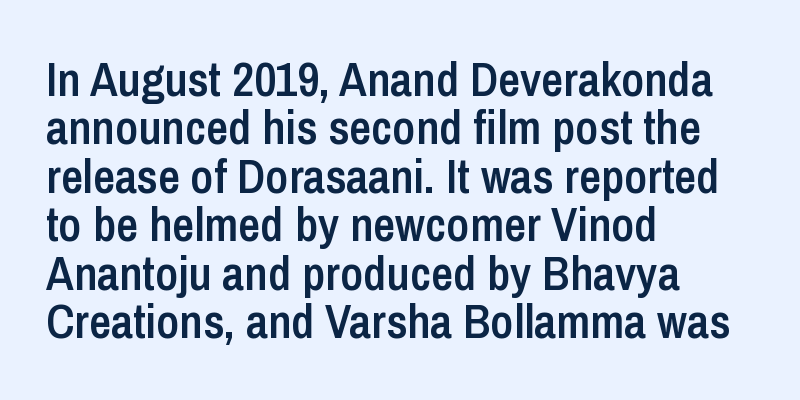
The image shows 48 px semibold, condensed sans-serif type, upright; set left-aligned, tight line spacing (1.01x), normal letter spacing, not underlined; low stroke contrast and a medium x-height.
